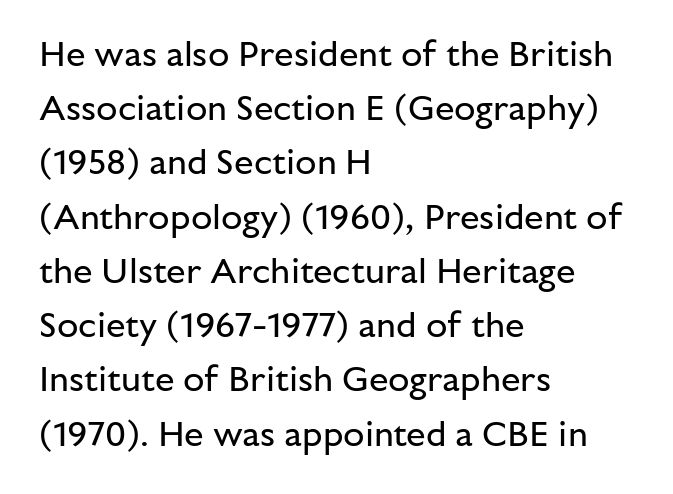
The image shows 35 px regular-weight sans-serif type, upright; set left-aligned, normal line spacing (1.55x), normal letter spacing, not underlined; low stroke contrast and a medium x-height.
